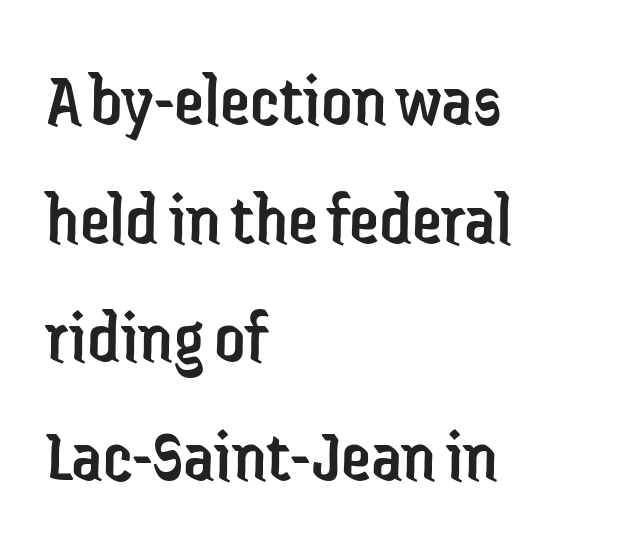
{"serif": "no", "italic": "no", "bold": "no", "weight": "regular", "width": "condensed", "stroke_contrast": "low", "x_height": "medium", "monospaced": "no", "underline": "no", "align": "left", "line_spacing": "normal", "line_spacing_ratio": 1.56, "letter_spacing": "normal", "letter_spacing_em": 0.0, "glyph_px": 76}
